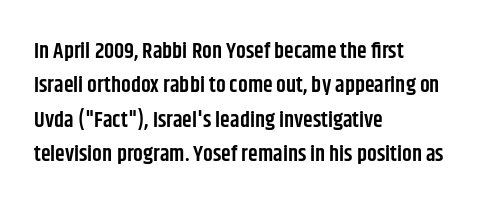
The lines in this sample share a left origin and differ only in where they stop. Firm but not heavy-handed strokes: this text is semibold. A typesetter would call this leading conventional body-copy spacing. Decoration check: the copy has no underline. There is no visible air inserted between adjacent glyphs. Ordinary non-slanted type is in use.
